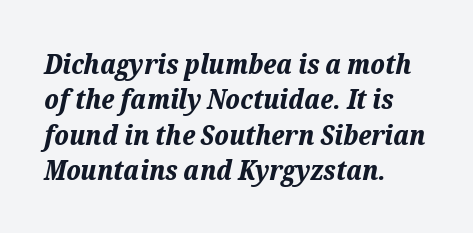
{"italic": "yes", "lean": "right", "slant_degrees": 12, "bold": "yes", "weight": "bold", "width": "normal", "stroke_contrast": "low", "x_height": "medium", "monospaced": "no", "underline": "no", "align": "left", "line_spacing": "normal", "line_spacing_ratio": 1.26, "letter_spacing": "normal", "letter_spacing_em": 0.0, "glyph_px": 28}
